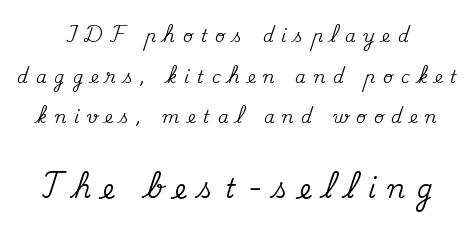
Q: Is the text italic (slanted)? A: Yes.
Q: Is the text underlined? A: No.
Q: Is the spacing between letters normal or unusually wide? A: Unusually wide.
Q: Is the spacing between lines tight, normal or loose? A: Loose.
Q: Which block of text is set in a larger size, the first (top) or the second (bottom)? A: The second (bottom) one.
